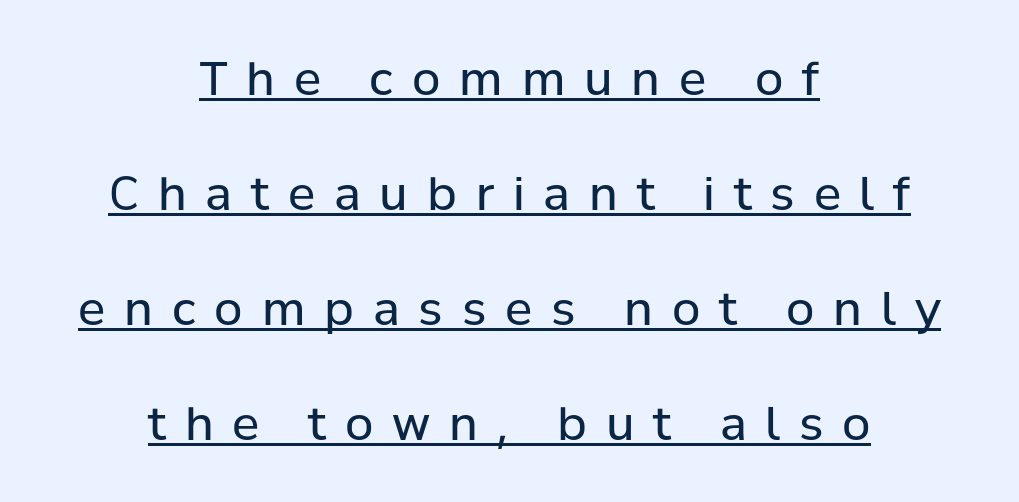
{"serif": "no", "italic": "no", "bold": "no", "weight": "regular", "width": "normal", "stroke_contrast": "low", "x_height": "medium", "monospaced": "no", "underline": "yes", "align": "center", "line_spacing": "loose", "line_spacing_ratio": 2.5, "letter_spacing": "wide", "letter_spacing_em": 0.41, "glyph_px": 46}
